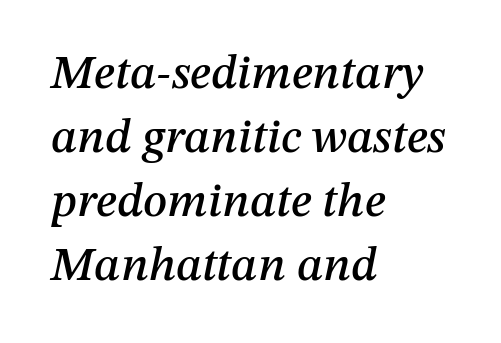
The passage shown is typed in a proportional face where columns would drift. Vertical spacing — default. Each word holds together tightly as a unit, with standard inter-letter gaps. The baseline area is clear. The whole block is typeset with a tilt.
